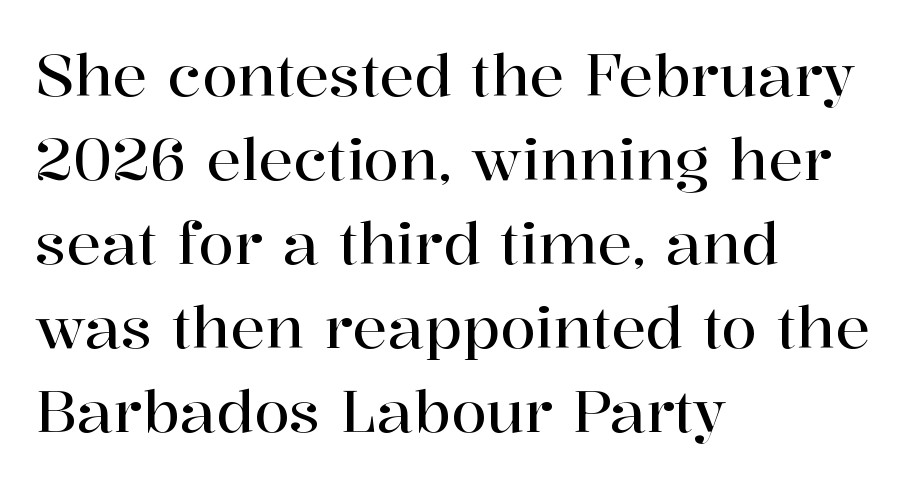
Q: Is the text italic (slanted)? A: No, it is upright.
Q: Is the typeface a serif or a sans-serif typeface? A: Serif.
Q: Is the text underlined? A: No.
Q: How is the paragraph aligned? A: Left-aligned.
Q: Is the spacing between letters normal or unusually wide? A: Normal.
Q: Is the spacing between lines tight, normal or loose? A: Normal.
Q: Width (condensed, normal, or wide)? A: Normal.
Q: Stroke contrast? A: High.
Q: x-height? A: Medium.
Q: Monospaced? A: No.
